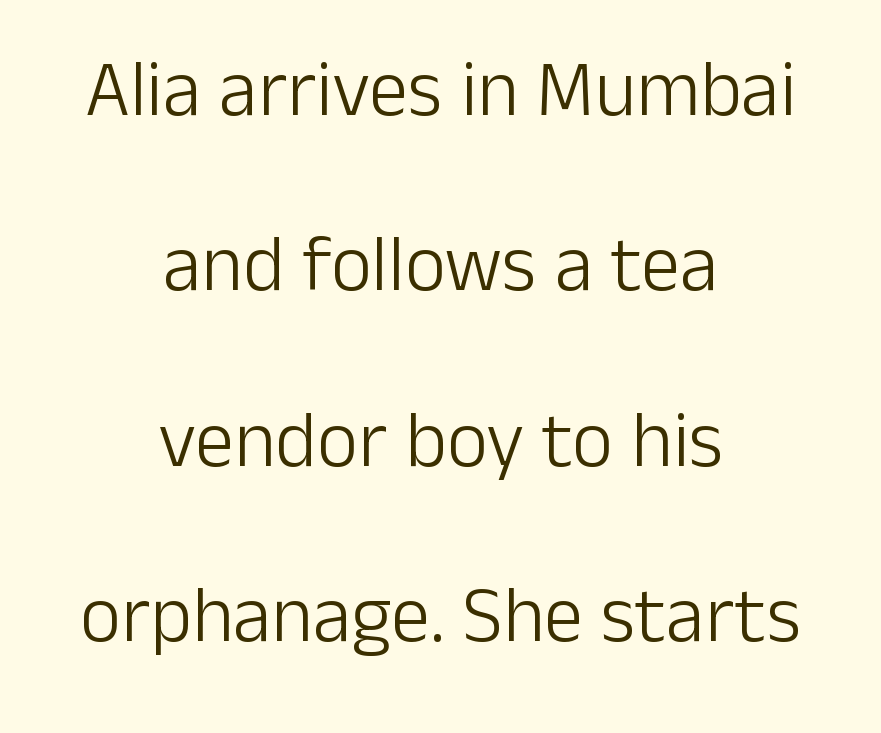
This rendering employs a face without finishing strokes, i.e., a sans-serif. Does extra space separate the letters? No, they use regular spacing. Style check: upright. Descenders are the only things crossing below the line. Varying glyph widths throughout — classic text-font behaviour. Visually the block forms a symmetrical silhouette, jagged on both flanks.
